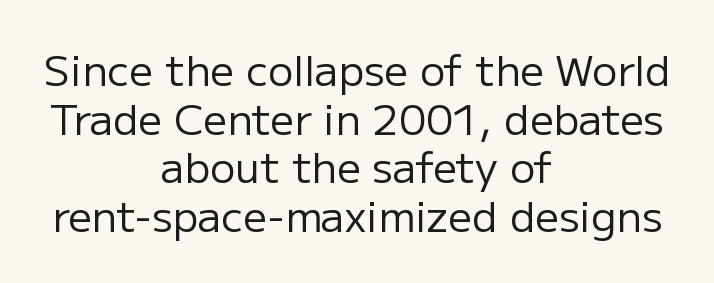
The image shows 42 px regular-weight sans-serif type, upright; set centered, line spacing 1.16x, normal letter spacing, not underlined; low stroke contrast and a medium x-height.
